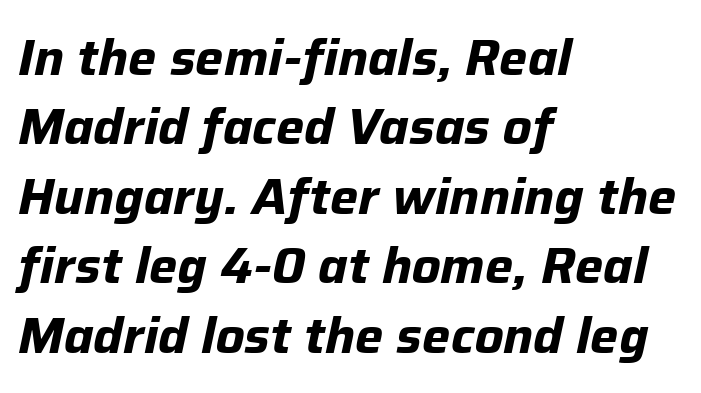
Q: Is the text bold? A: Yes.
Q: Is the text italic (slanted)? A: Yes, it leans right by about 12 degrees.
Q: Is the text underlined? A: No.
Q: How is the paragraph aligned? A: Left-aligned.
Q: Is the spacing between letters normal or unusually wide? A: Normal.
Q: Is the spacing between lines tight, normal or loose? A: Normal.
Q: Width (condensed, normal, or wide)? A: Normal.
Q: Stroke contrast? A: Low.
Q: x-height? A: Medium.
Q: Monospaced? A: No.
